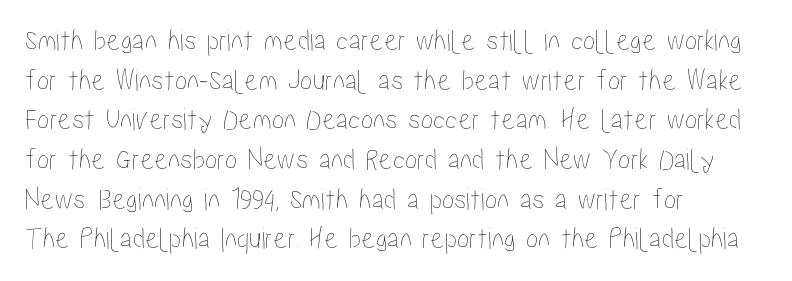
Q: Is the text italic (slanted)? A: No, it is upright.
Q: Is the text underlined? A: No.
Q: How is the paragraph aligned? A: Left-aligned.
Q: Is the spacing between letters normal or unusually wide? A: Normal.
Q: Is the spacing between lines tight, normal or loose? A: Normal.
Q: Width (condensed, normal, or wide)? A: Condensed.
Q: Stroke contrast? A: Low.
Q: x-height? A: Medium.
Q: Monospaced? A: No.
